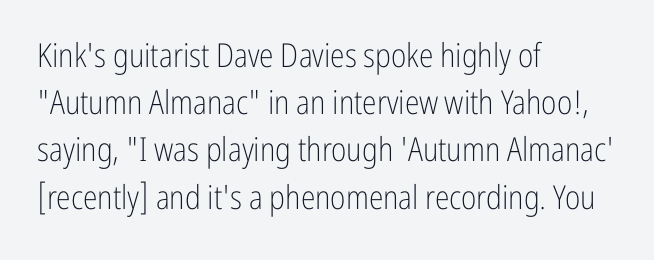
{"serif": "no", "italic": "no", "bold": "no", "weight": "light", "width": "condensed", "stroke_contrast": "low", "x_height": "medium", "monospaced": "no", "underline": "no", "align": "left", "line_spacing": "normal", "line_spacing_ratio": 1.43, "letter_spacing": "normal", "letter_spacing_em": 0.0, "glyph_px": 33}
